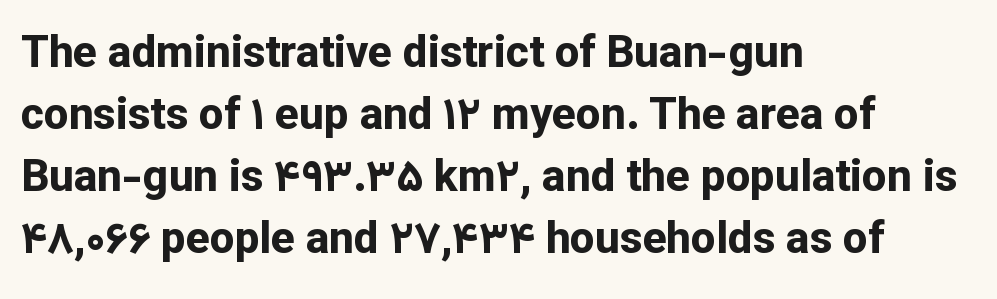
A full-strength bold gives these letters their thick strokes. The font's upright variant was chosen for this text. Type without underlining. Think of a printed novel: that variable character pitch is what you see here. The paragraph has a hard left edge and a soft right edge.
